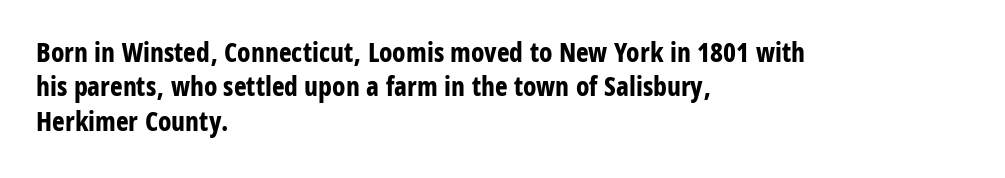
The image shows 27 px bold type, upright; set left-aligned, normal line spacing (1.27x), normal letter spacing, not underlined.
